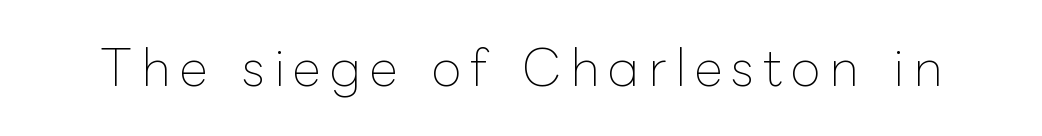
{"italic": "no", "bold": "no", "weight": "thin", "width": "normal", "stroke_contrast": "low", "x_height": "medium", "monospaced": "no", "underline": "no", "glyph_px": 49}
